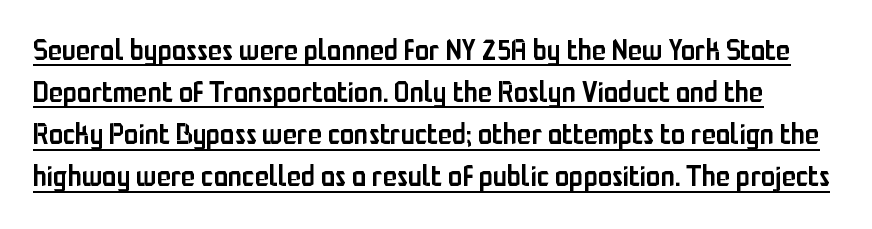
Q: Is the text bold? A: Semi-bold.
Q: Is the text italic (slanted)? A: No, it is upright.
Q: Is the typeface a serif or a sans-serif typeface? A: Sans-serif.
Q: Is the text underlined? A: Yes.
Q: Is the spacing between letters normal or unusually wide? A: Normal.
Q: Is the spacing between lines tight, normal or loose? A: Normal.
Q: Width (condensed, normal, or wide)? A: Condensed.
Q: Stroke contrast? A: Low.
Q: x-height? A: Medium.
Q: Monospaced? A: No.
